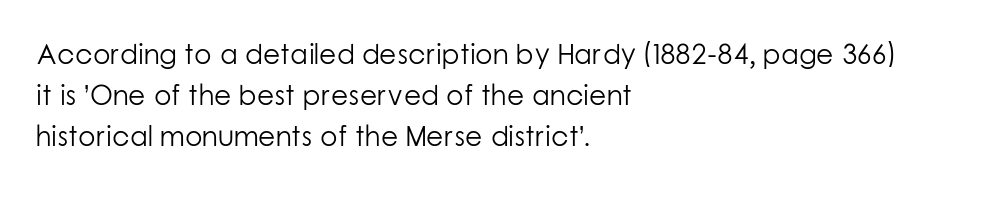
Words appear dense and cohesive because spacing is normal. Line beginnings align vertically; line endings do not. Baseline-to-baseline distance is the conventional proportion of letter height. Stroke thickness stays within the range of a standard reading face or lighter. The glyphs in this specimen are sans serif. The space beneath each line is pristine and unruled.
